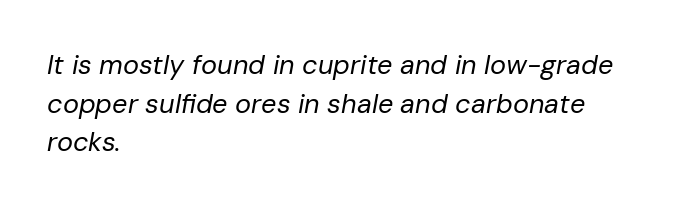
If you drew a line through each stem, it would be angled. Visually the block forms a straight wall on the left and a jagged coastline on the right. Underline: absent. Does extra space separate the letters? No, they use regular spacing. Regular leading.
